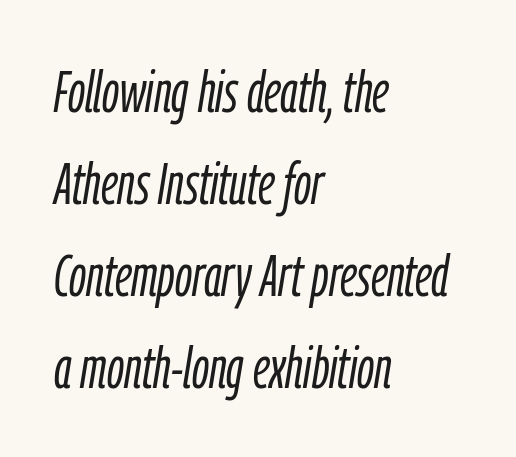
Does the copy run flush right? No — it runs flush left. Clear beneath every line of the passage. The rendering uses natural spacing where letterforms have individual widths. Is the stroke heavy? The answer is a plain regular-or-lighter. The font's italic variant was chosen for this text.
